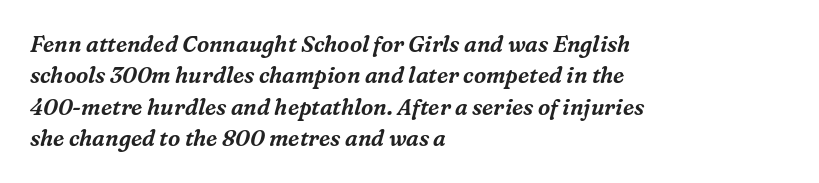
The tracking reads as untouched default to a designer's eye. How would I describe the line gaps? Plain and ordinary. Does the lettering tilt? It does — this is italic. Unmarked baselines from the first word to the last. The paragraph has a hard left edge and a soft right edge.
